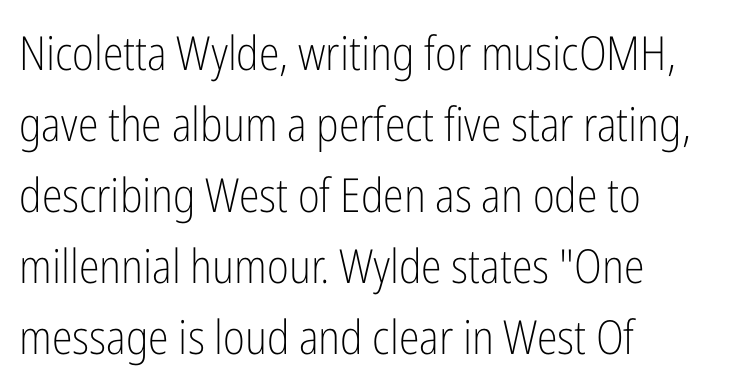
Honestly, the letter spacing is just normal — you wouldn't notice it. Does the lettering tilt? It doesn't — this is upright. Stems here are at most as thick as an everyday book face. Nope, no serifs anywhere on these letters. Normally led — the rows are evenly, conventionally spaced.
